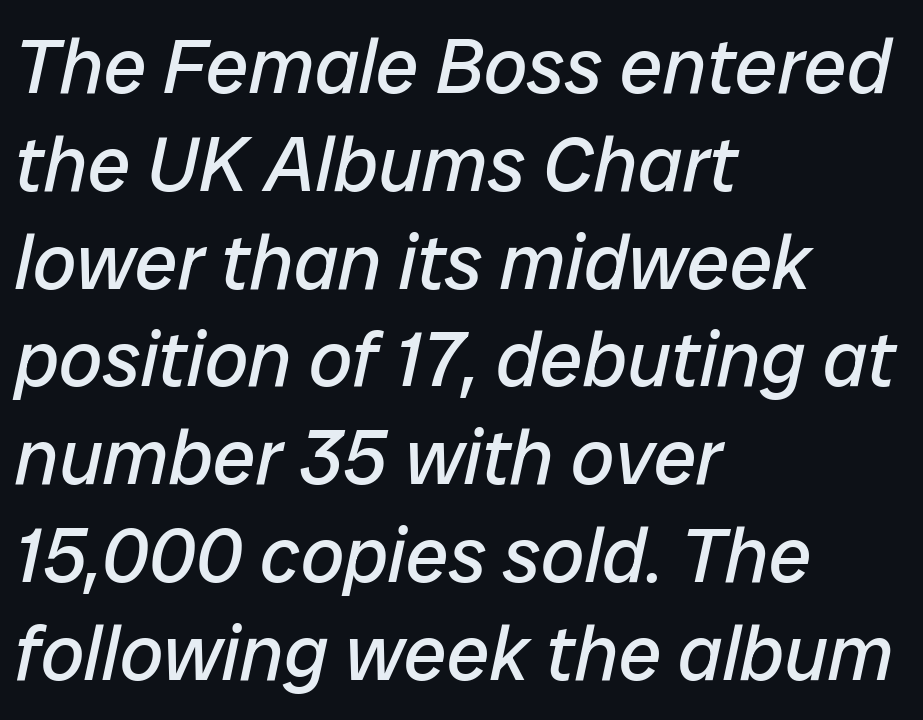
{"italic": "yes", "lean": "right", "slant_degrees": 12, "bold": "no", "weight": "regular", "width": "normal", "stroke_contrast": "low", "x_height": "medium", "monospaced": "no", "underline": "no", "align": "left", "line_spacing": "normal", "line_spacing_ratio": 1.27, "letter_spacing": "normal", "letter_spacing_em": 0.0, "glyph_px": 77}
